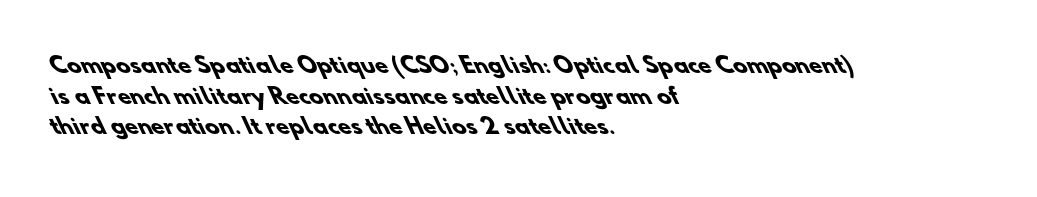
Q: Is the text bold? A: Yes.
Q: Is the text underlined? A: No.
Q: How is the paragraph aligned? A: Left-aligned.
Q: Is the spacing between letters normal or unusually wide? A: Normal.
Q: Is the spacing between lines tight, normal or loose? A: Normal.
